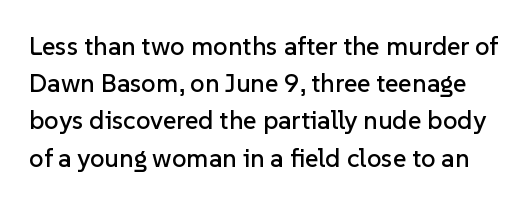
{"italic": "no", "underline": "no", "line_spacing": "normal", "line_spacing_ratio": 1.43, "letter_spacing": "normal", "letter_spacing_em": 0.0, "glyph_px": 26}
